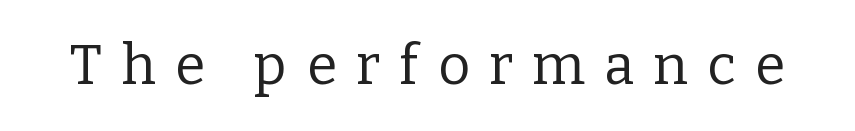
Q: Is the text bold? A: No.
Q: Is the text italic (slanted)? A: No, it is upright.
Q: Is the typeface a serif or a sans-serif typeface? A: Serif.
Q: Is the text underlined? A: No.
Q: Is the spacing between letters normal or unusually wide? A: Unusually wide.
Q: Width (condensed, normal, or wide)? A: Normal.
Q: Stroke contrast? A: Low.
Q: x-height? A: Medium.
Q: Monospaced? A: No.
